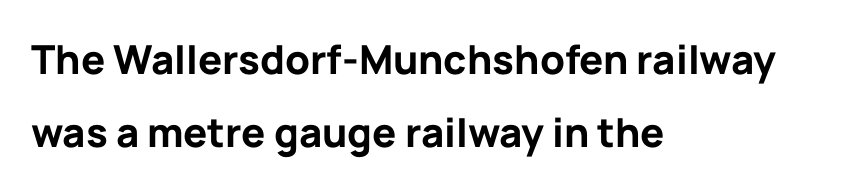
The image shows 40 px bold sans-serif type, upright; set left-aligned, line spacing 1.83x, normal letter spacing, not underlined; low stroke contrast and a medium x-height.
